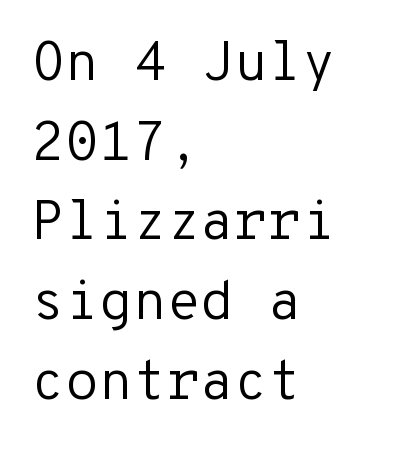
{"serif": "no", "italic": "no", "bold": "no", "weight": "regular", "width": "normal", "stroke_contrast": "low", "x_height": "medium", "monospaced": "yes", "underline": "no", "align": "left", "line_spacing": "normal", "line_spacing_ratio": 1.45, "letter_spacing": "normal", "letter_spacing_em": 0.0, "glyph_px": 55}
